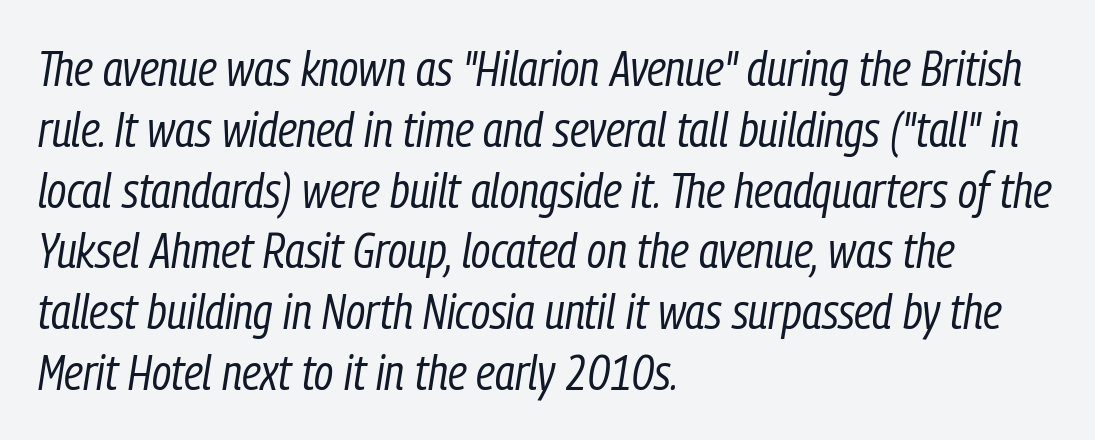
Nothing heavy about these letters — not bold at all. Characters follow at the spacing the type designer built in. Proportional: the letters do not fall into vertical columns. The strip under each line holds only bare page.
